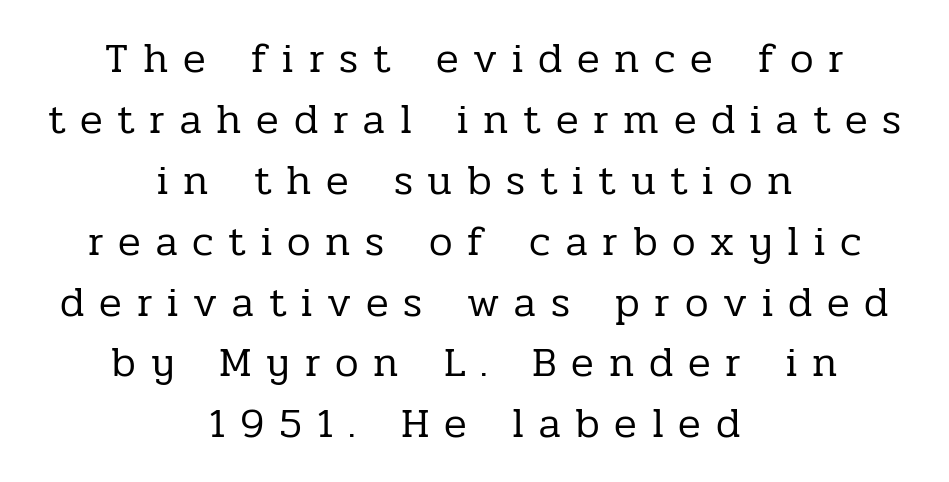
Descender tails drop into unmarked territory. This rendering widens character spacing well past its baseline value. Reading down the block, each line starts at a different indent, mirrored at its end. The glyphs in this specimen are seriffed.
